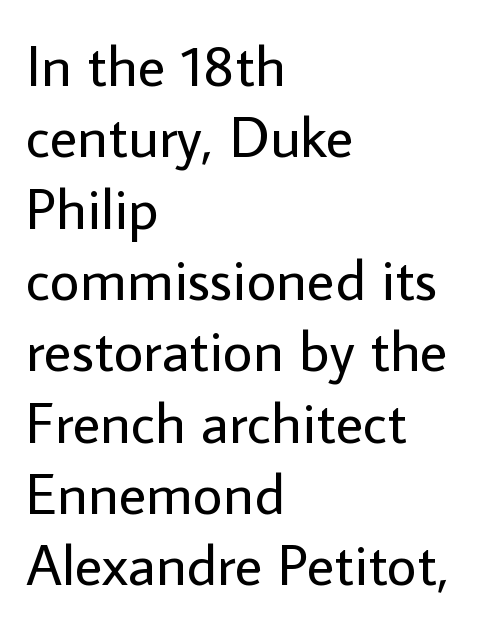
The image shows 58 px regular-weight sans-serif type, upright; set left-aligned, line spacing 1.23x, normal letter spacing, not underlined; low stroke contrast and a medium x-height.
